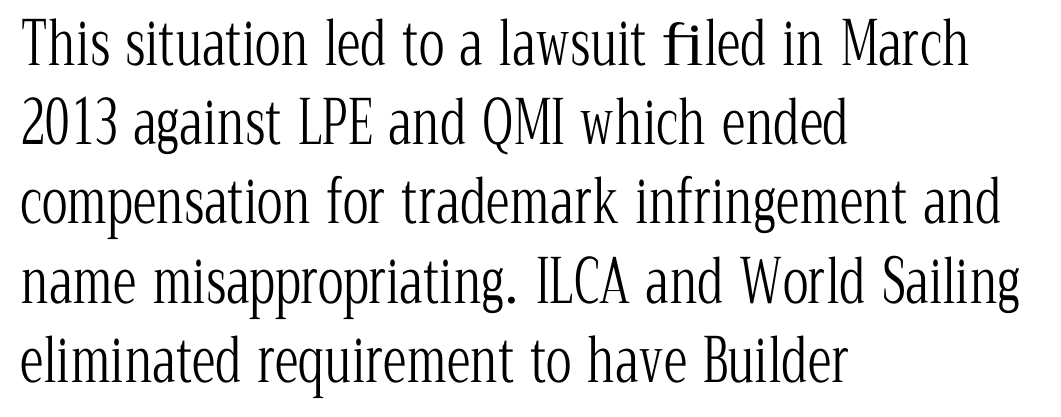
The image shows 60 px light, condensed serif type, upright; set left-aligned, normal line spacing (1.32x), normal letter spacing, not underlined; low stroke contrast and a medium x-height.
